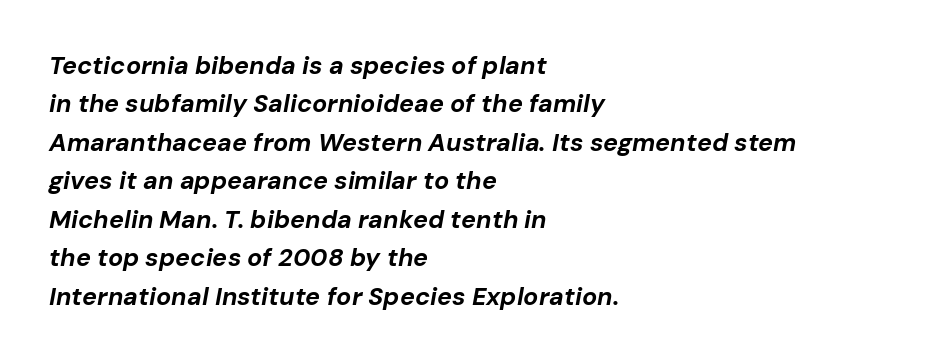
Q: Is the text bold? A: Yes.
Q: Is the text italic (slanted)? A: Yes, it leans right by about 10 degrees.
Q: Is the text underlined? A: No.
Q: How is the paragraph aligned? A: Left-aligned.
Q: Is the spacing between letters normal or unusually wide? A: Normal.
Q: Is the spacing between lines tight, normal or loose? A: Normal.
